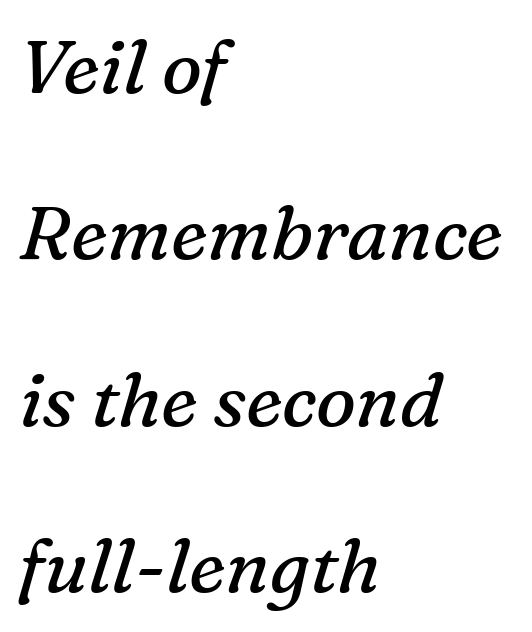
The image shows 75 px regular-weight serif type, italic (leaning right); set left-aligned, loose line spacing (2.22x), normal letter spacing, not underlined; medium stroke contrast and a medium x-height.
